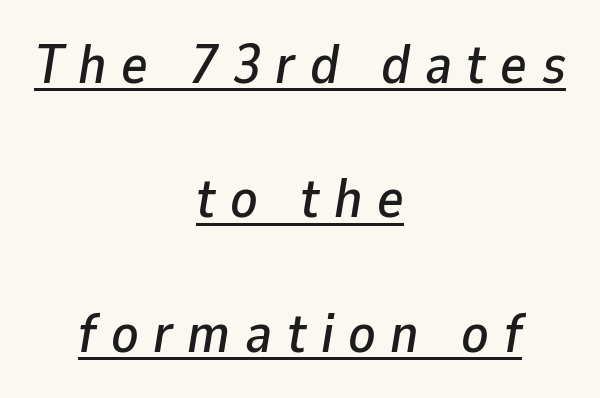
The image shows 56 px text type, italic (leaning right); set centered, loose line spacing (2.4x), unusually wide letter spacing (+0.26 em), underlined; low stroke contrast and a medium x-height.
